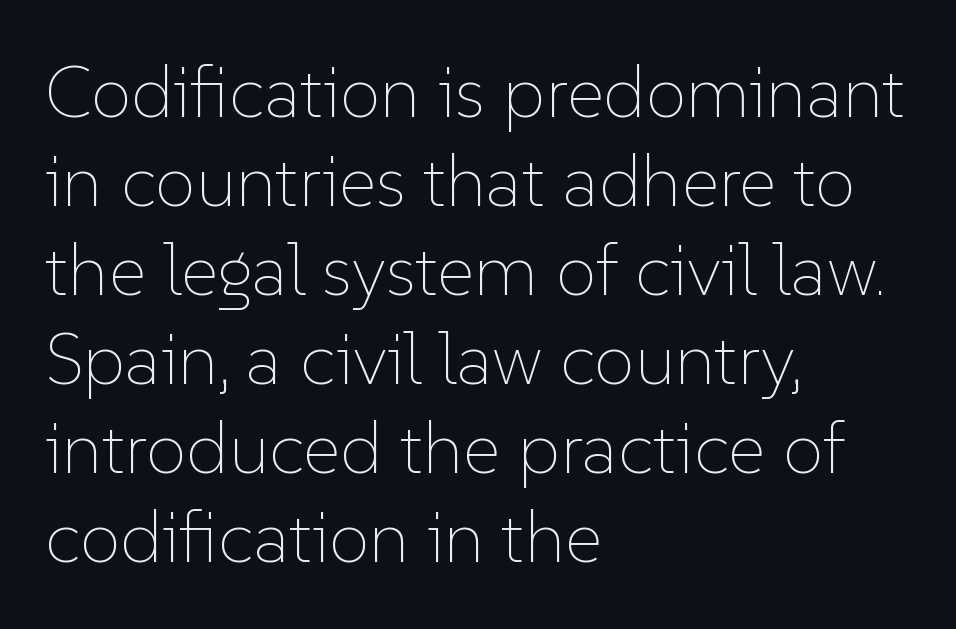
A student would call this left alignment; a typographer would say flush left, rag right. A typesetter would mark this as roman, not italic. The letters look calm and open, with moderate or lighter stems. Letters rest on an invisible, unmarked baseline. Each letter keeps its own natural width here, so spacing adapts to shape. Nothing unusual about the tracking: characters are spaced as the font intends.
